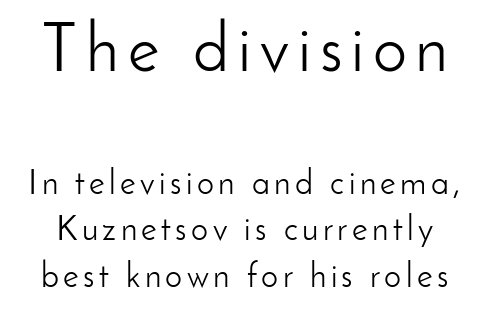
This is roman type, the default non-slanted kind. This layout puts the oversized block above and the modest block below. Stems and bowls with no extra thickness — not bold. Looks like regular typesetting: each glyph gets only the width it needs. The specimen omits any rule beneath the text block's lines. Look at the bottom of the vertical strokes: they stop flat, with no serifs.
